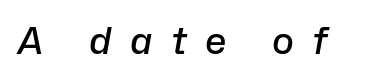
Q: Is the text bold? A: Semi-bold.
Q: Is the text italic (slanted)? A: Yes, it leans right by about 10 degrees.
Q: Is the text underlined? A: No.
Q: Is the spacing between letters normal or unusually wide? A: Unusually wide.
Q: Width (condensed, normal, or wide)? A: Normal.
Q: Stroke contrast? A: Low.
Q: x-height? A: Medium.
Q: Monospaced? A: No.
